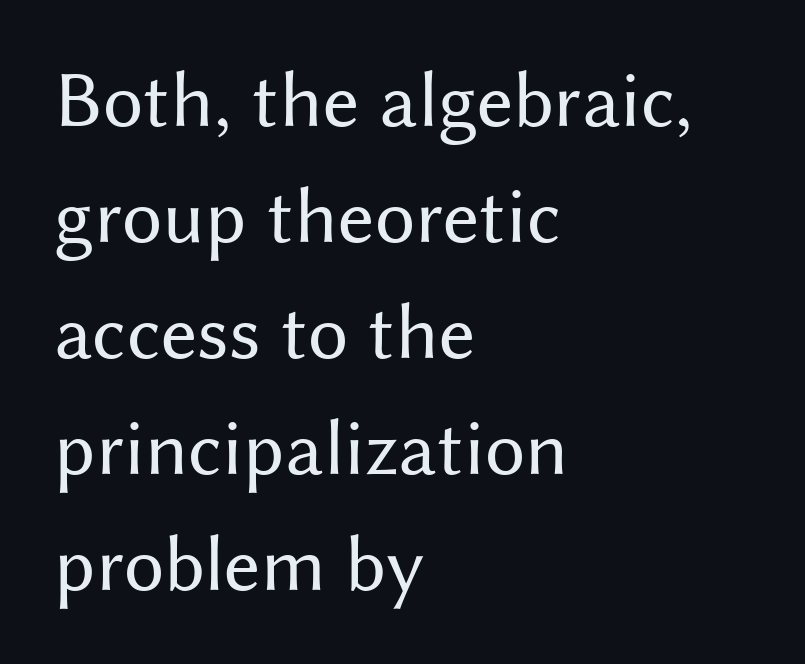
{"serif": "no", "italic": "no", "bold": "no", "weight": "regular", "width": "normal", "stroke_contrast": "medium", "x_height": "medium", "monospaced": "no", "underline": "no", "align": "left", "line_spacing": "normal", "line_spacing_ratio": 1.45, "letter_spacing": "normal", "letter_spacing_em": 0.0, "glyph_px": 80}
